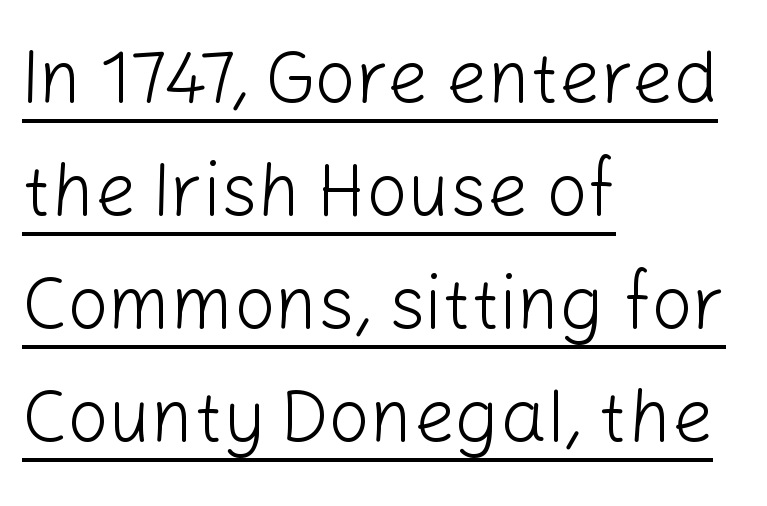
Q: Is the text bold? A: No.
Q: Is the text italic (slanted)? A: No, it is upright.
Q: Is the typeface a serif or a sans-serif typeface? A: Sans-serif.
Q: Is the text underlined? A: Yes.
Q: How is the paragraph aligned? A: Left-aligned.
Q: Is the spacing between letters normal or unusually wide? A: Normal.
Q: Is the spacing between lines tight, normal or loose? A: Normal.
Q: Width (condensed, normal, or wide)? A: Normal.
Q: Stroke contrast? A: Low.
Q: x-height? A: Medium.
Q: Monospaced? A: No.
